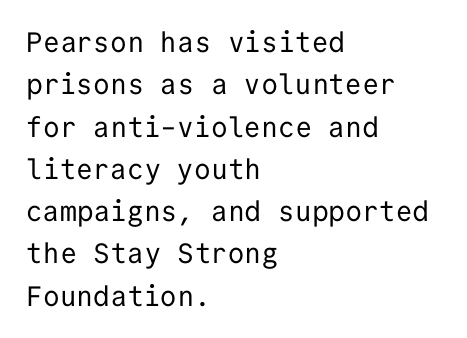
{"serif": "no", "italic": "no", "bold": "no", "weight": "regular", "width": "normal", "stroke_contrast": "low", "x_height": "medium", "monospaced": "yes", "underline": "no", "align": "left", "line_spacing": "normal", "line_spacing_ratio": 1.51, "letter_spacing": "normal", "letter_spacing_em": 0.0, "glyph_px": 28}
